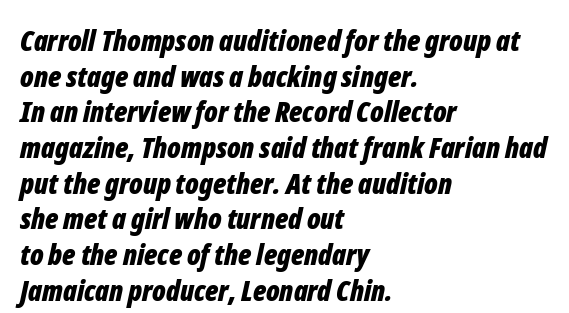
{"italic": "yes", "lean": "right", "slant_degrees": 12, "bold": "yes", "weight": "bold", "width": "condensed", "stroke_contrast": "low", "x_height": "medium", "monospaced": "no", "underline": "no", "align": "left", "line_spacing_ratio": 1.23, "letter_spacing": "normal", "letter_spacing_em": 0.0, "glyph_px": 29}
